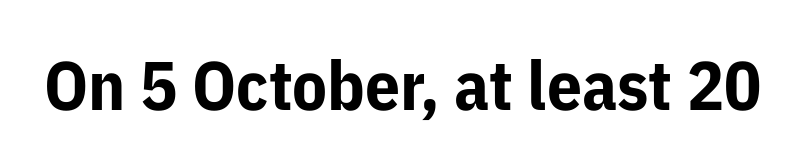
Q: Is the text bold? A: Yes.
Q: Is the text italic (slanted)? A: No, it is upright.
Q: Is the typeface a serif or a sans-serif typeface? A: Sans-serif.
Q: Is the text underlined? A: No.
Q: Is the spacing between letters normal or unusually wide? A: Normal.
Q: Width (condensed, normal, or wide)? A: Normal.
Q: Stroke contrast? A: Low.
Q: x-height? A: Medium.
Q: Monospaced? A: No.
